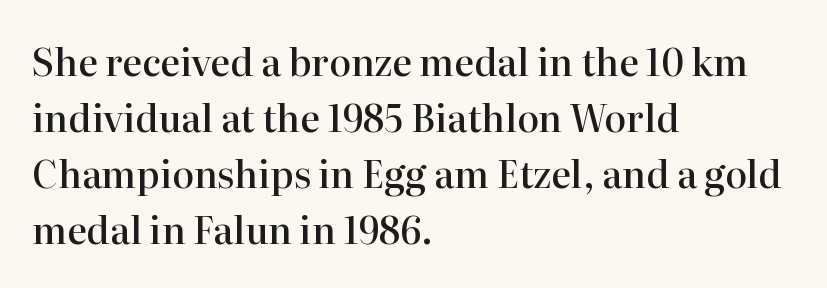
{"serif": "yes", "italic": "no", "bold": "semi", "weight": "semibold", "width": "normal", "stroke_contrast": "high", "x_height": "medium", "monospaced": "no", "underline": "no", "align": "left", "line_spacing": "normal", "line_spacing_ratio": 1.51, "letter_spacing": "normal", "letter_spacing_em": 0.0, "glyph_px": 37}
